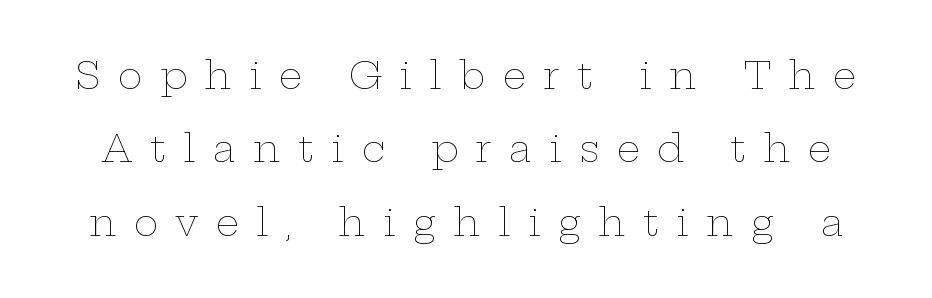
Q: Is the text bold? A: No.
Q: Is the text italic (slanted)? A: No, it is upright.
Q: Is the text underlined? A: No.
Q: Is the spacing between letters normal or unusually wide? A: Unusually wide.
Q: Is the spacing between lines tight, normal or loose? A: Loose.
Q: Width (condensed, normal, or wide)? A: Wide.
Q: Stroke contrast? A: Low.
Q: x-height? A: Medium.
Q: Monospaced? A: No.
